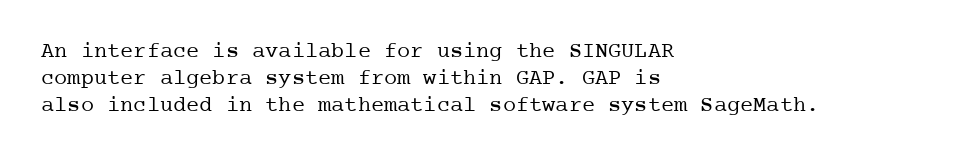
The image shows 22 px text type, upright; set left-aligned, line spacing 1.23x, normal letter spacing, not underlined.
